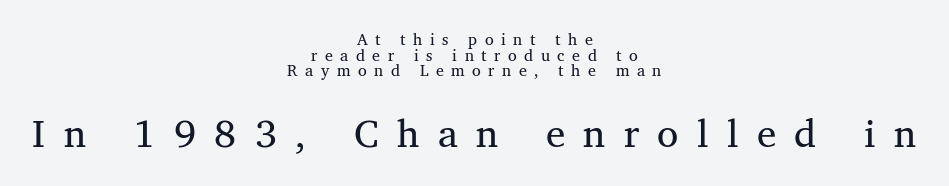
{"serif": "yes", "italic": "no", "bold": "no", "weight": "regular", "width": "normal", "stroke_contrast": "medium", "x_height": "medium", "monospaced": "no", "underline": "no", "align": "center", "line_spacing": "tight", "line_spacing_ratio": 0.97, "letter_spacing": "wide", "letter_spacing_em": 0.47, "larger_block": "second", "size_ratio": 2.44, "glyph_px": 39}
